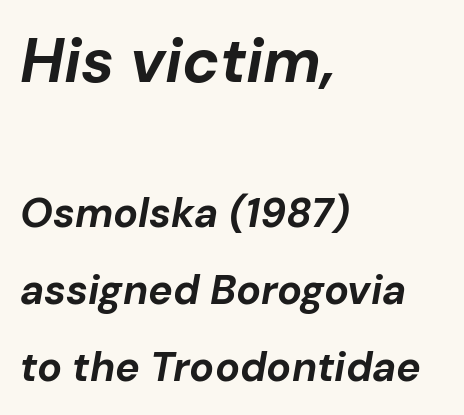
These words are printed bold, with thick strokes throughout. Which chunk is bigger? The first one — the top block dwarfs the bottom. Looks like regular typesetting: each glyph gets only the width it needs. Slant detected: the letters are inclined. Descenders are the only things crossing below the line.
